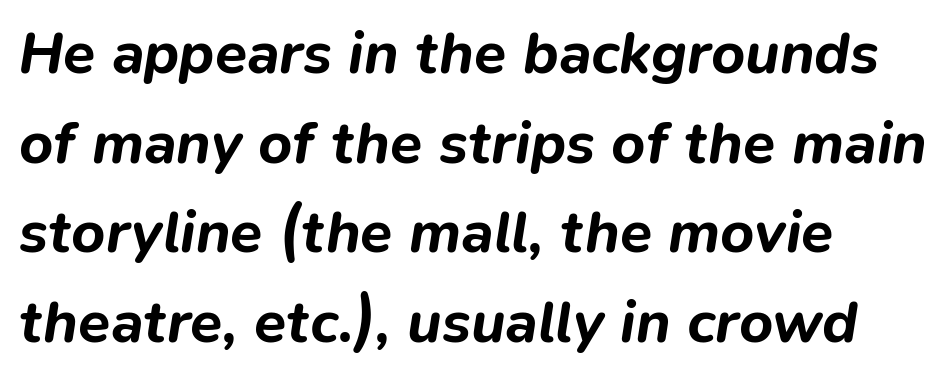
An italicized treatment has been applied to the whole sample. Glyph-to-glyph distance matches everyday printed text. Do the characters align in a grid? No, the font is proportional. Leftover space on each line is placed entirely after the last word.
